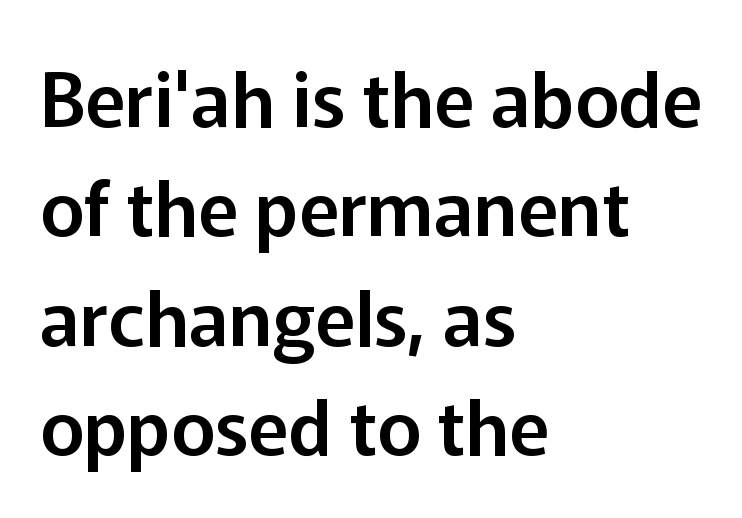
The image shows 75 px sans-serif type, upright; set left-aligned, normal line spacing (1.46x), normal letter spacing, not underlined; low stroke contrast and a medium x-height.
